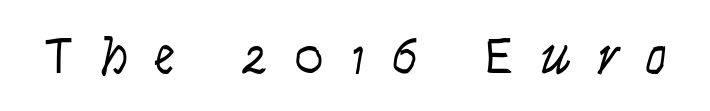
Q: Is the text bold? A: No.
Q: Is the text italic (slanted)? A: Yes, it leans right by about 9 degrees.
Q: Is the text underlined? A: No.
Q: Is the spacing between letters normal or unusually wide? A: Unusually wide.
Q: Width (condensed, normal, or wide)? A: Condensed.
Q: Stroke contrast? A: Low.
Q: x-height? A: Large.
Q: Monospaced? A: No.
